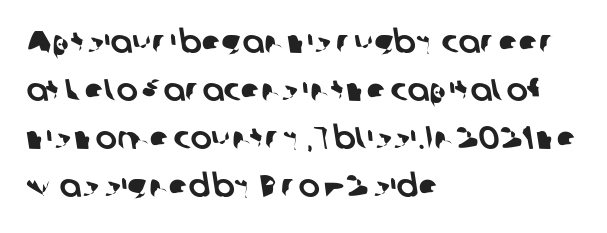
The image shows 32 px sans-serif type; set left-aligned, normal line spacing (1.5x), normal letter spacing, not underlined; low stroke contrast and a medium x-height.
